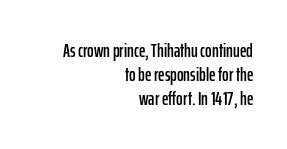
The image shows 20 px text type, upright; set right-aligned, line spacing 1.21x, normal letter spacing, not underlined.
